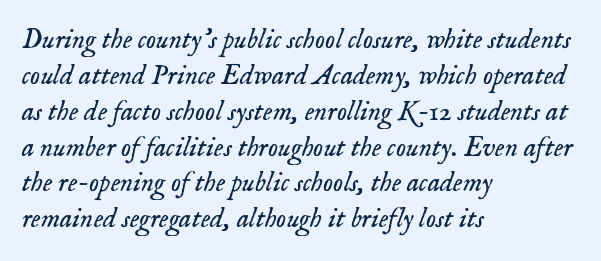
{"serif": "yes", "italic": "yes", "lean": "right", "slant_degrees": 18, "bold": "no", "weight": "light", "width": "normal", "stroke_contrast": "low", "x_height": "small", "monospaced": "no", "underline": "no", "align": "left", "line_spacing": "normal", "line_spacing_ratio": 1.28, "letter_spacing": "normal", "letter_spacing_em": 0.0, "glyph_px": 28}
